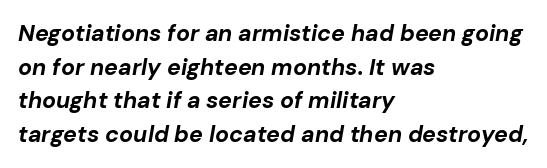
{"italic": "yes", "lean": "right", "slant_degrees": 10, "bold": "yes", "underline": "no", "align": "left", "line_spacing": "normal", "line_spacing_ratio": 1.46, "letter_spacing": "normal", "letter_spacing_em": 0.0, "glyph_px": 23}
